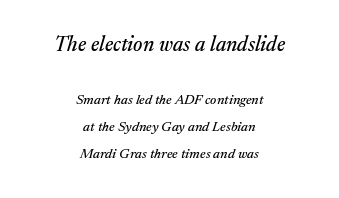
Q: Is the text italic (slanted)? A: Yes, it leans right by about 17 degrees.
Q: Is the text underlined? A: No.
Q: How is the paragraph aligned? A: Centered.
Q: Is the spacing between letters normal or unusually wide? A: Normal.
Q: Is the spacing between lines tight, normal or loose? A: Loose.
Q: Which block of text is set in a larger size, the first (top) or the second (bottom)? A: The first (top) one.
